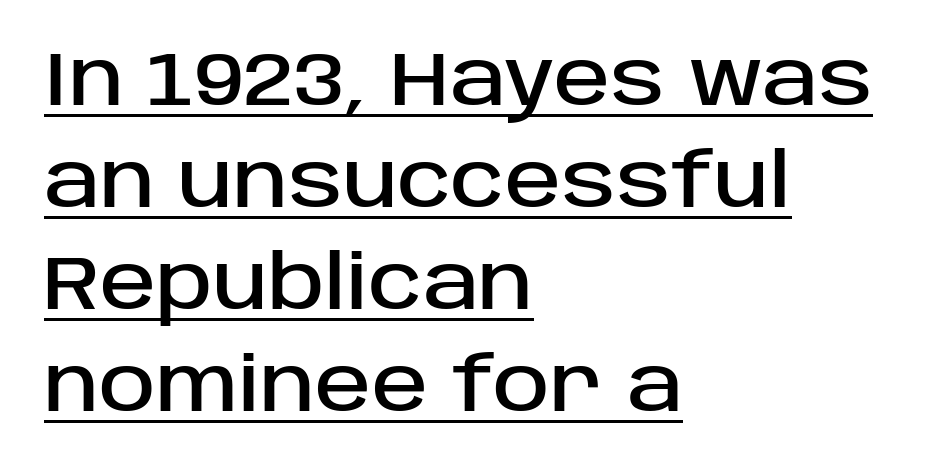
Q: Is the text italic (slanted)? A: No, it is upright.
Q: Is the typeface a serif or a sans-serif typeface? A: Sans-serif.
Q: Is the text underlined? A: Yes.
Q: How is the paragraph aligned? A: Left-aligned.
Q: Is the spacing between letters normal or unusually wide? A: Normal.
Q: Is the spacing between lines tight, normal or loose? A: Normal.
Q: Width (condensed, normal, or wide)? A: Normal.
Q: Stroke contrast? A: Low.
Q: x-height? A: Large.
Q: Monospaced? A: No.
